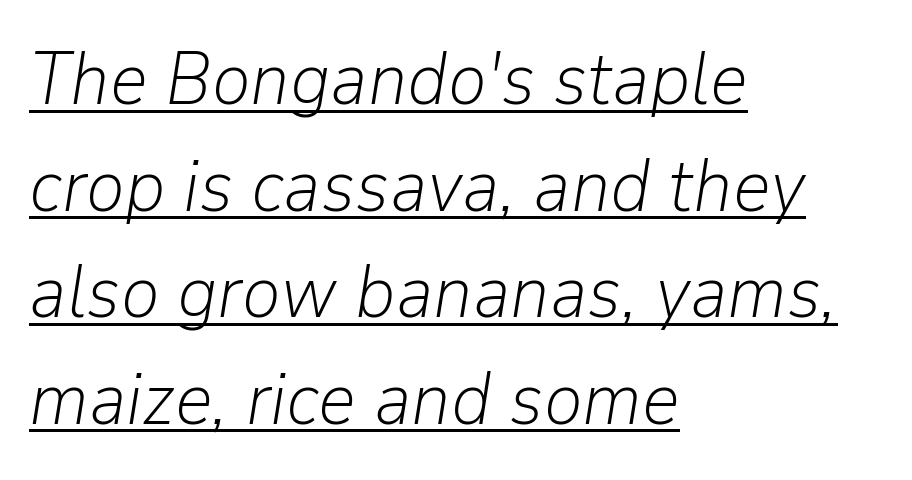
Is this a heavy cut? Hardly; it is regular or lighter. This sample uses an oblique cut, with every glyph tilted off the vertical. This sample keeps an unexceptional amount of space between lines. This sample is left-justified, so line endings fall wherever the words run out.
